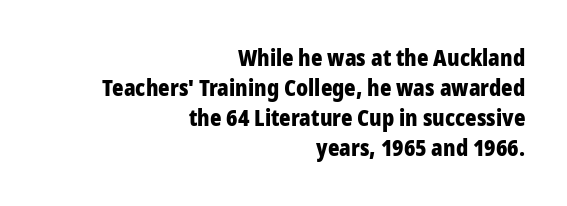
Plenty of ink on the page — the face is bold. Regarding leading, the lines here are spaced in the standard way. Plain, unruled lines of type. Notice how the stems are strictly vertical — no italics here.
